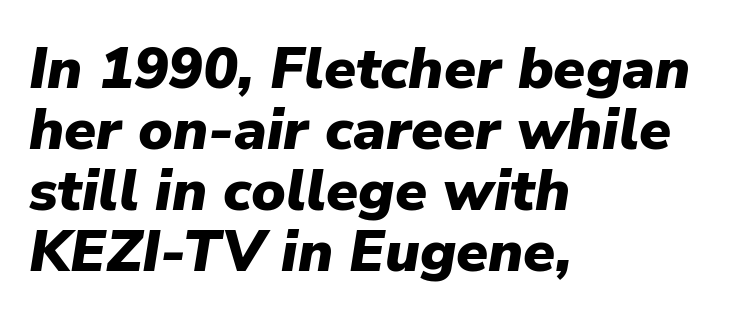
Q: Is the text bold? A: Yes.
Q: Is the text italic (slanted)? A: Yes, it leans right by about 9 degrees.
Q: Is the text underlined? A: No.
Q: How is the paragraph aligned? A: Left-aligned.
Q: Is the spacing between letters normal or unusually wide? A: Normal.
Q: Is the spacing between lines tight, normal or loose? A: Tight.
Q: Width (condensed, normal, or wide)? A: Normal.
Q: Stroke contrast? A: Low.
Q: x-height? A: Medium.
Q: Monospaced? A: No.
